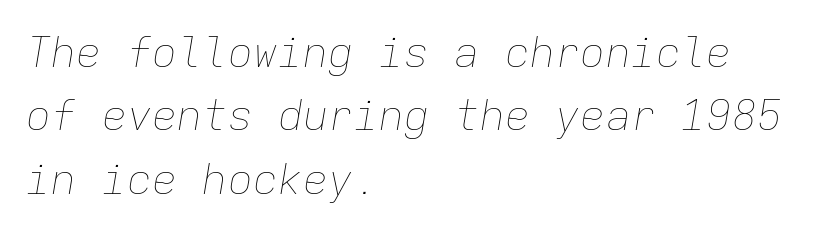
Each stroke keeps to a modest, everyday thickness or less. The text carries the slant typical of an italic or oblique font. The space between consecutive lines is moderate. The zone under the glyphs is completely vacant. Nothing unusual about the tracking: characters are spaced as the font intends.
